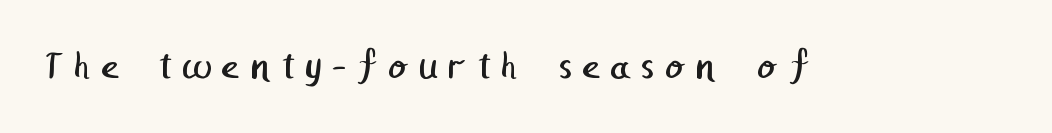
Q: Is the text bold? A: No.
Q: Is the typeface a serif or a sans-serif typeface? A: Sans-serif.
Q: Is the text underlined? A: No.
Q: Is the spacing between letters normal or unusually wide? A: Unusually wide.
Q: Width (condensed, normal, or wide)? A: Normal.
Q: Stroke contrast? A: Low.
Q: x-height? A: Medium.
